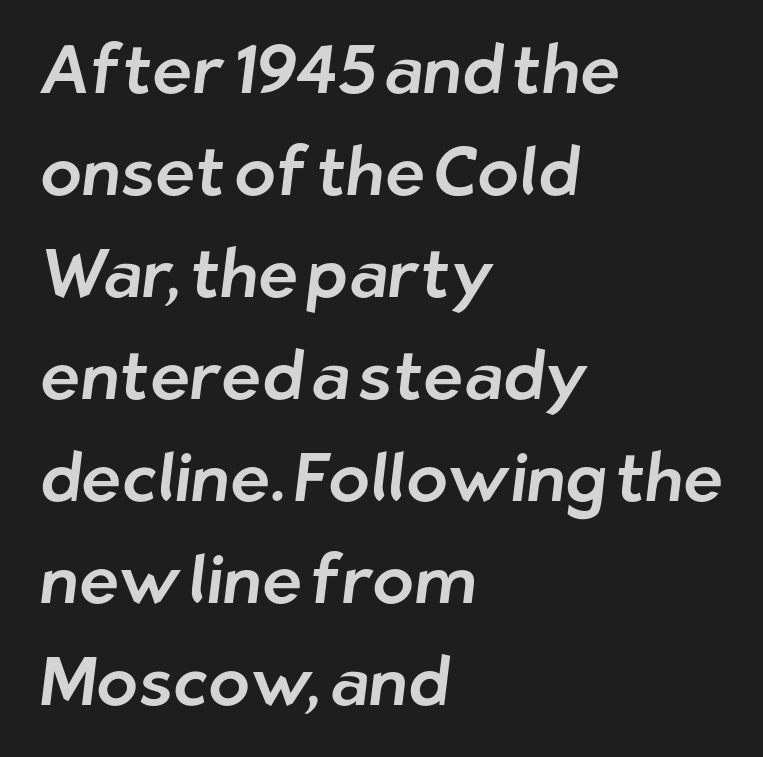
{"serif": "no", "width": "normal", "stroke_contrast": "low", "x_height": "medium", "monospaced": "no", "underline": "no", "align": "left", "line_spacing": "normal", "line_spacing_ratio": 1.5, "letter_spacing": "normal", "letter_spacing_em": 0.0, "glyph_px": 68}
